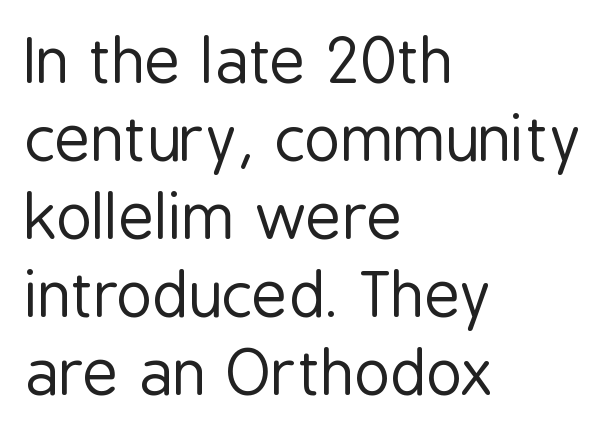
The image shows 62 px regular-weight, condensed sans-serif type, upright; set left-aligned, normal line spacing (1.26x), normal letter spacing, not underlined; low stroke contrast and a medium x-height.
